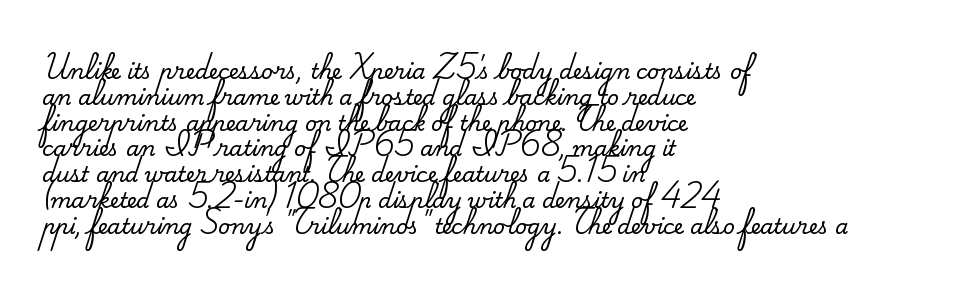
{"underline": "no", "align": "left", "line_spacing_ratio": 1.23, "letter_spacing": "normal", "letter_spacing_em": 0.0, "glyph_px": 21}
